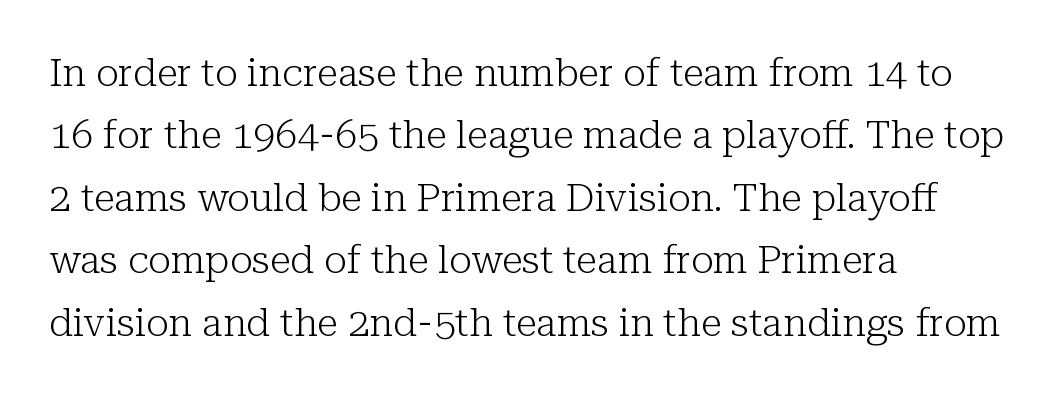
Q: Is the text bold? A: No.
Q: Is the text italic (slanted)? A: No, it is upright.
Q: Is the typeface a serif or a sans-serif typeface? A: Serif.
Q: Is the text underlined? A: No.
Q: How is the paragraph aligned? A: Left-aligned.
Q: Is the spacing between letters normal or unusually wide? A: Normal.
Q: Is the spacing between lines tight, normal or loose? A: Normal.
Q: Width (condensed, normal, or wide)? A: Normal.
Q: Stroke contrast? A: Low.
Q: x-height? A: Medium.
Q: Monospaced? A: No.
